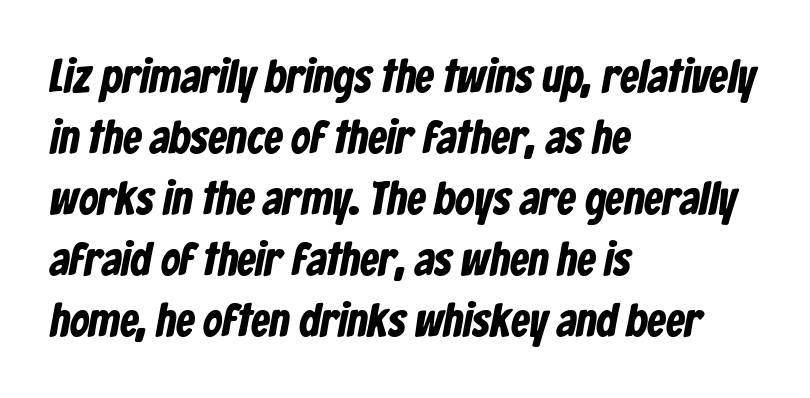
{"serif": "no", "bold": "yes", "weight": "bold", "width": "condensed", "stroke_contrast": "low", "x_height": "medium", "monospaced": "no", "underline": "no", "align": "left", "line_spacing": "normal", "line_spacing_ratio": 1.3, "letter_spacing": "normal", "letter_spacing_em": 0.0, "glyph_px": 47}
